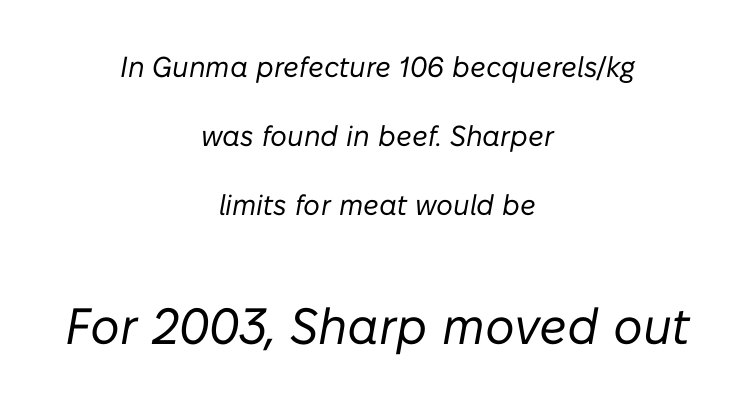
{"italic": "yes", "lean": "right", "slant_degrees": 10, "bold": "no", "weight": "regular", "width": "normal", "stroke_contrast": "low", "x_height": "medium", "monospaced": "no", "underline": "no", "align": "center", "line_spacing": "loose", "line_spacing_ratio": 2.38, "letter_spacing": "normal", "letter_spacing_em": 0.0, "larger_block": "second", "size_ratio": 1.76, "glyph_px": 51}
